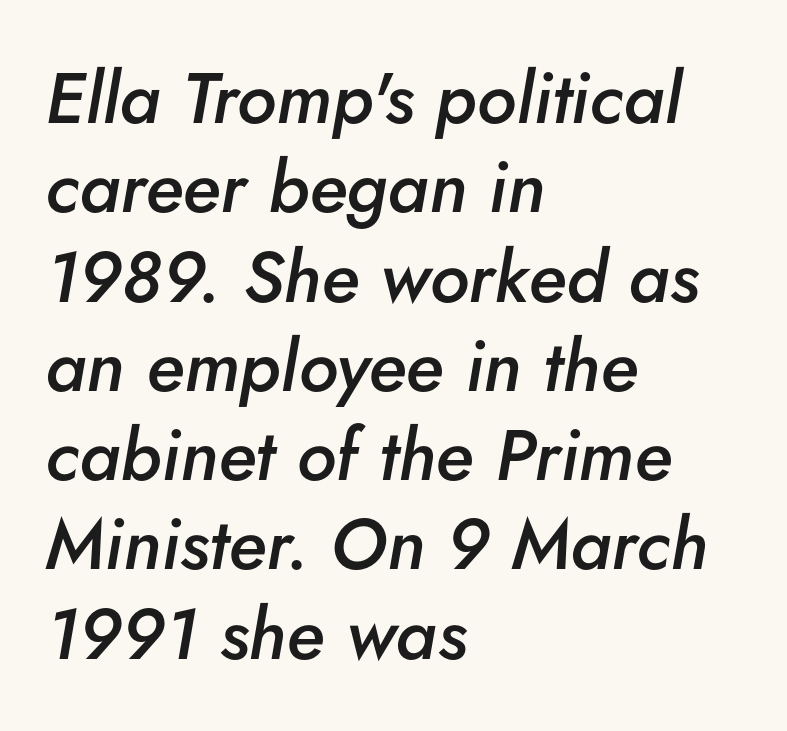
Any mark beneath the type? The region is blank. Here the designer chose a conventional face with non-uniform glyph widths. You can tell it's italic because the verticals aren't actually vertical. Where is the straight margin? On the left. Notice the strokes are somewhat thickened but not fully heavy: this is a semibold.
